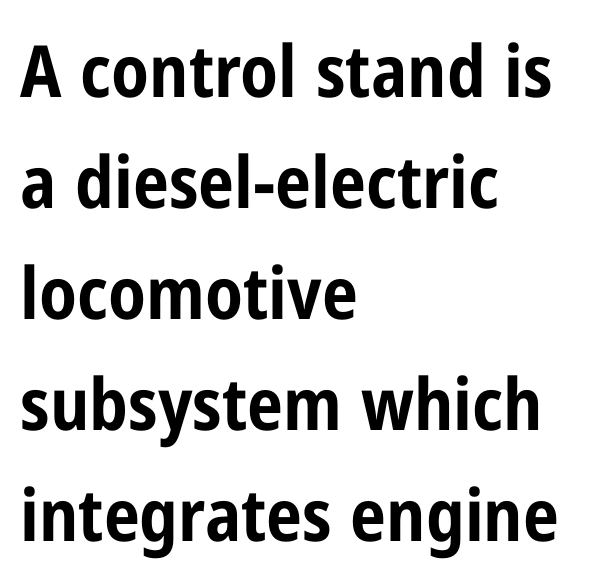
What's the leading like? Ordinary, nothing unusual. Compared with typical body copy, the letter spacing here is the same. The glyphs have the mass of a bold cut. Line beginnings align vertically; line endings do not. In terms of posture, this sample is upright.
